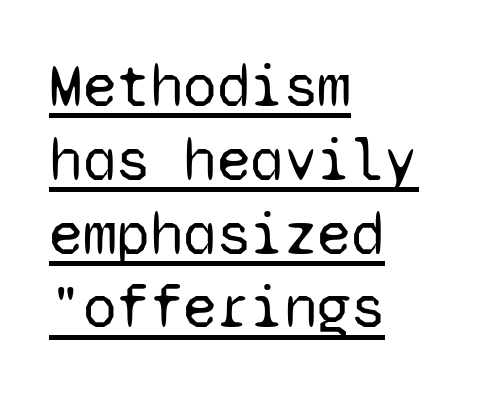
Beneath each row of characters lies a ruled line. Words appear dense and cohesive because spacing is normal. Italic? Not at all — the glyphs are vertical. The face used here is monospaced, like something from a code editor. Note: no serifs on the glyphs. The typeface has the unassuming heft of standard copy or less.
